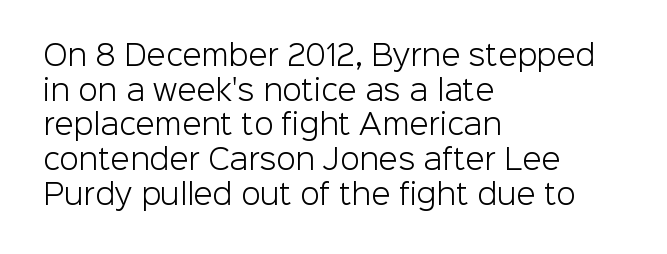
Inter-character spacing is left at the font's built-in metrics. The cut favours lightness, reaching ordinary text weight at its darkest. The face used here is a sans, in the tradition of grotesques and geometrics. The lines in this sample share a left origin and differ only in where they stop.
